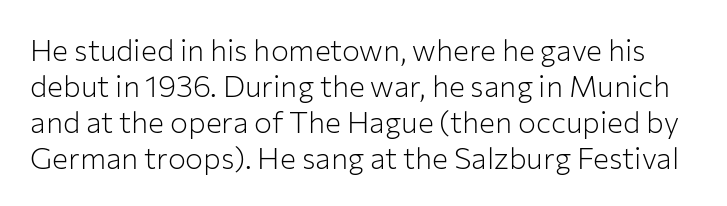
Upright lettering throughout. Note the varied advance widths — an 'i' is clearly narrower than an 'm'. Bare-footed words on every line. Default kerning and tracking; the words read as compact shapes.
